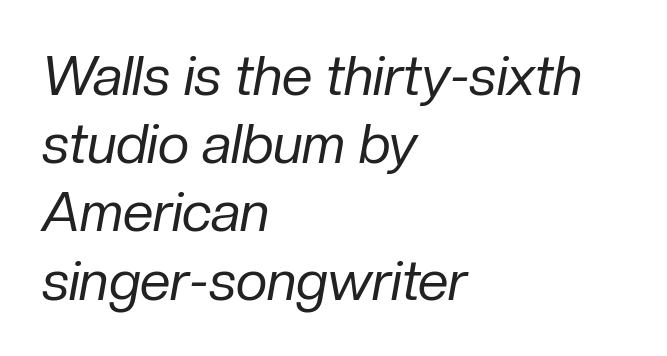
Underlining? Definitely not there. Is the type slanted? Yes — the strokes lean at a clear angle. Reading down the block, your eye returns to a fixed left position each line. Is the type heavy? It reads as light-to-regular instead.
